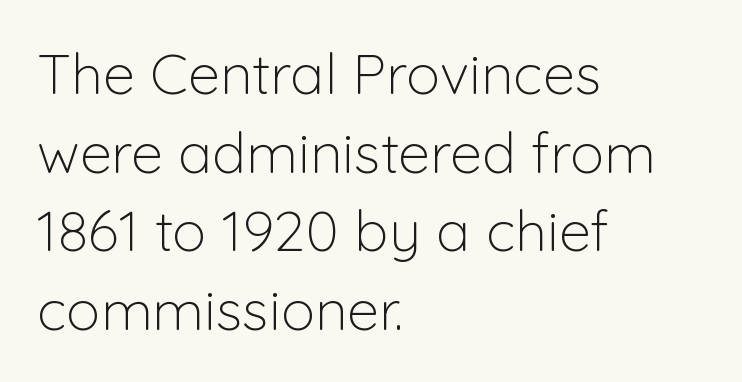
Q: Is the text bold? A: No.
Q: Is the text italic (slanted)? A: No, it is upright.
Q: Is the typeface a serif or a sans-serif typeface? A: Sans-serif.
Q: Is the text underlined? A: No.
Q: How is the paragraph aligned? A: Left-aligned.
Q: Is the spacing between letters normal or unusually wide? A: Normal.
Q: Is the spacing between lines tight, normal or loose? A: Normal.
Q: Width (condensed, normal, or wide)? A: Normal.
Q: Stroke contrast? A: Low.
Q: x-height? A: Medium.
Q: Monospaced? A: No.
